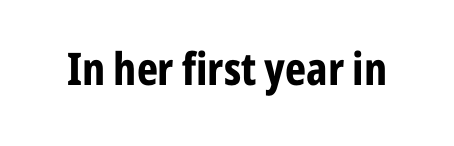
Think of a printed novel: that variable character pitch is what you see here. Quick note: underline off. Are there feet on the stems? There aren't — it's a sans. In terms of letterspacing, this is plain default setting.
